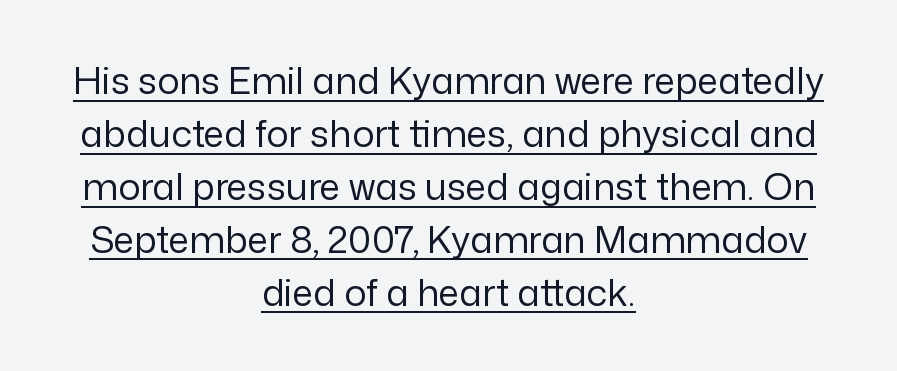
{"serif": "no", "italic": "no", "bold": "no", "weight": "regular", "width": "normal", "stroke_contrast": "low", "x_height": "medium", "monospaced": "no", "underline": "yes", "align": "center", "line_spacing": "normal", "line_spacing_ratio": 1.43, "letter_spacing": "normal", "letter_spacing_em": 0.0, "glyph_px": 37}
